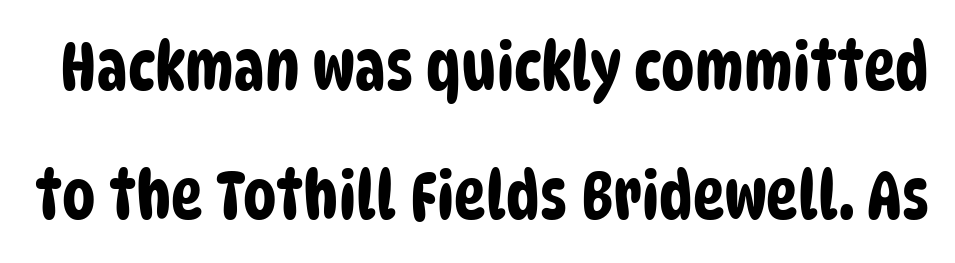
{"serif": "no", "width": "condensed", "stroke_contrast": "low", "x_height": "large", "monospaced": "no", "underline": "no", "line_spacing": "loose", "line_spacing_ratio": 1.93, "letter_spacing": "normal", "letter_spacing_em": 0.0, "glyph_px": 67}
